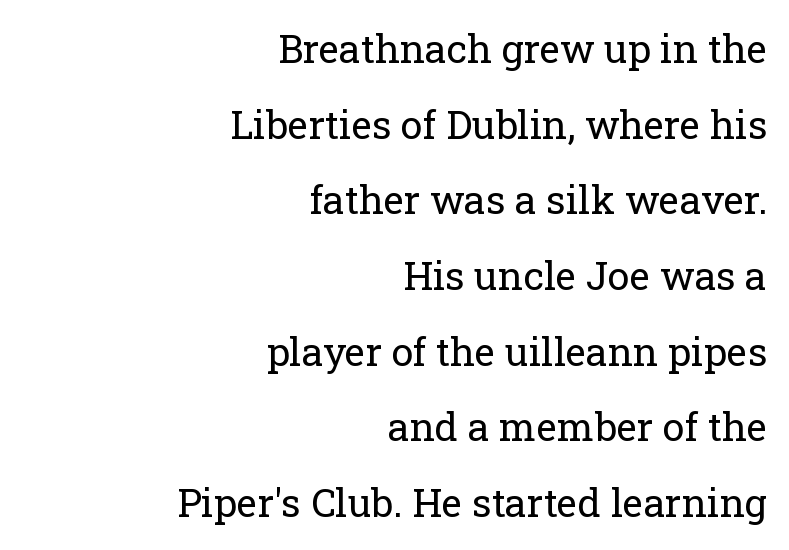
The image shows 39 px regular-weight serif type, upright; set right-aligned, loose line spacing (1.94x), normal letter spacing, not underlined; low stroke contrast and a medium x-height.
